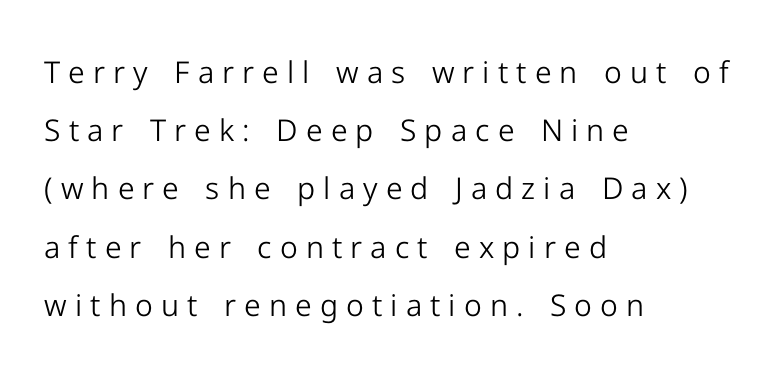
{"serif": "no", "italic": "no", "bold": "no", "weight": "light", "width": "normal", "stroke_contrast": "low", "x_height": "medium", "monospaced": "no", "underline": "no", "align": "left", "line_spacing": "loose", "line_spacing_ratio": 1.94, "letter_spacing": "wide", "letter_spacing_em": 0.27, "glyph_px": 30}
